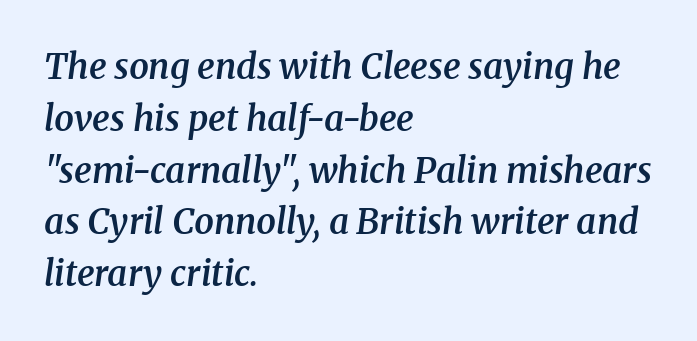
{"serif": "yes", "italic": "yes", "lean": "right", "slant_degrees": 8, "bold": "semi", "weight": "semibold", "width": "normal", "stroke_contrast": "medium", "x_height": "medium", "monospaced": "no", "underline": "no", "align": "left", "line_spacing": "normal", "line_spacing_ratio": 1.48, "letter_spacing": "normal", "letter_spacing_em": 0.0, "glyph_px": 35}
